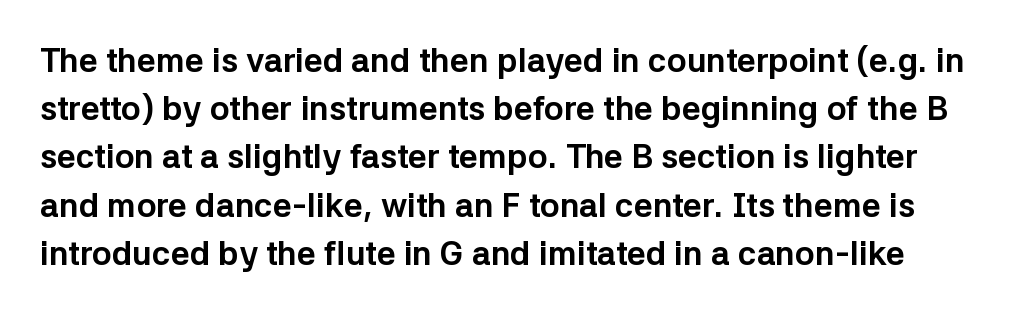
Q: Is the text bold? A: Yes.
Q: Is the text italic (slanted)? A: No, it is upright.
Q: Is the typeface a serif or a sans-serif typeface? A: Sans-serif.
Q: Is the text underlined? A: No.
Q: Is the spacing between letters normal or unusually wide? A: Normal.
Q: Is the spacing between lines tight, normal or loose? A: Normal.
Q: Width (condensed, normal, or wide)? A: Normal.
Q: Stroke contrast? A: Low.
Q: x-height? A: Medium.
Q: Monospaced? A: No.
